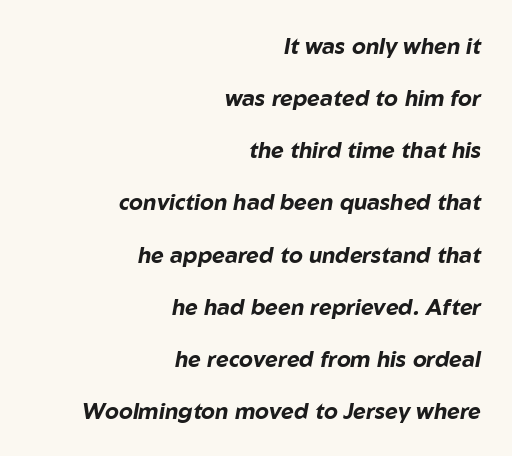
Q: Is the text bold? A: Yes.
Q: Is the text italic (slanted)? A: Yes, it leans right by about 10 degrees.
Q: Is the text underlined? A: No.
Q: How is the paragraph aligned? A: Right-aligned.
Q: Is the spacing between letters normal or unusually wide? A: Normal.
Q: Is the spacing between lines tight, normal or loose? A: Loose.
